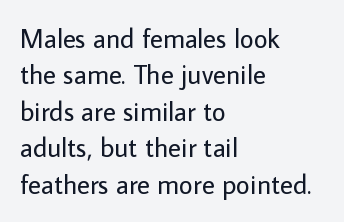
{"italic": "no", "bold": "no", "underline": "no", "align": "left", "line_spacing": "normal", "line_spacing_ratio": 1.35, "letter_spacing": "normal", "letter_spacing_em": 0.0, "glyph_px": 27}
